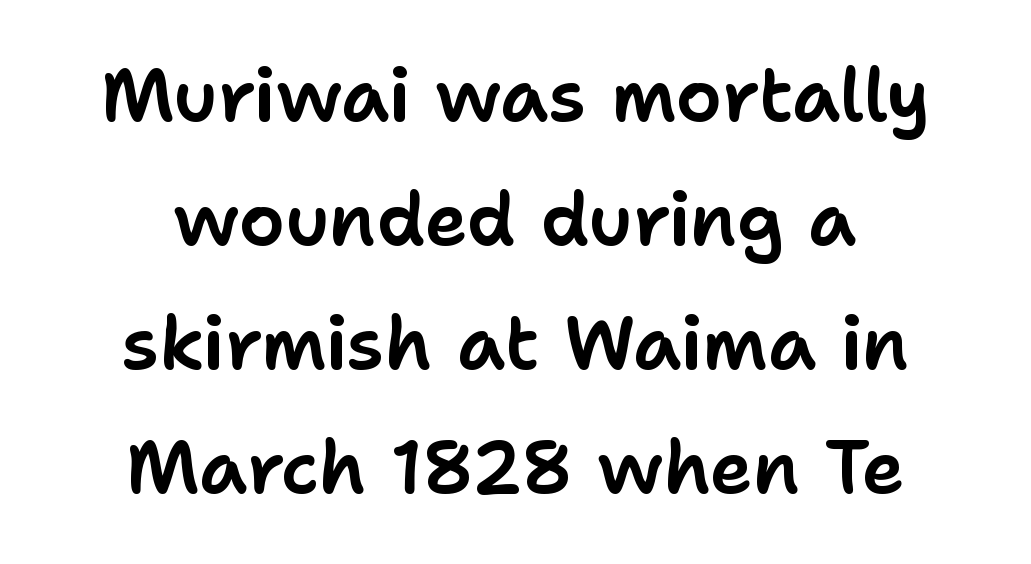
This sample uses an upright cut, with every glyph sitting square on the baseline. Short note: letters normally spaced. Serifs: no, the terminals of the letterforms are clean. The lines in this sample share a center point and differ in where they start and stop. Looks like regular typesetting: each glyph gets only the width it needs. Leading: standard.
